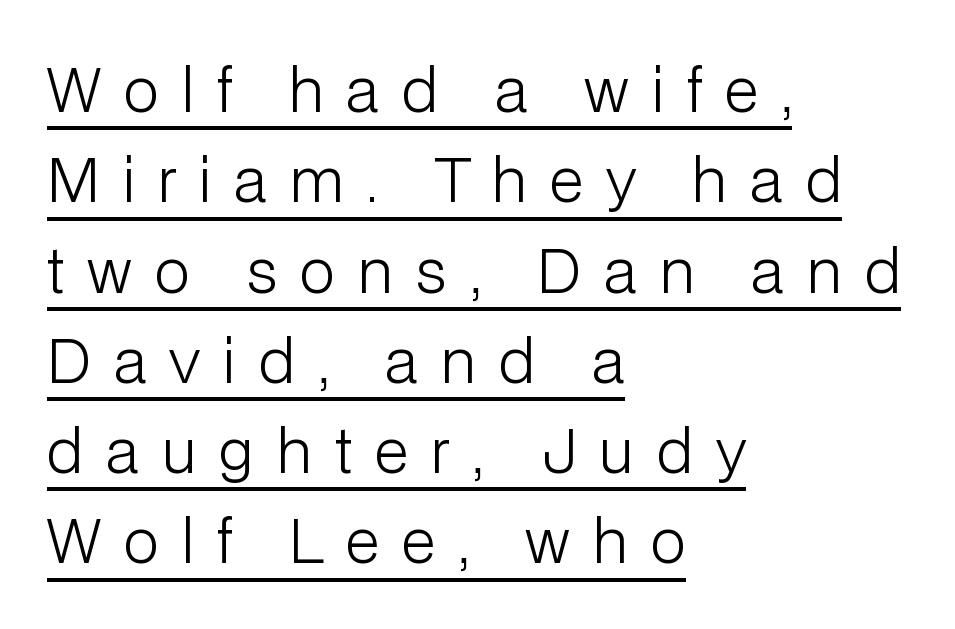
This reads as an unemphasized weight, regular at the heaviest. A rule runs beneath these lines of type. Character widths vary here, with narrow letters taking less room than wide ones. Alignment: flush left. The lettering stays uniformly vertical, giving the passage a roman look. Glyph-to-glyph distance is far greater than everyday printed text.
